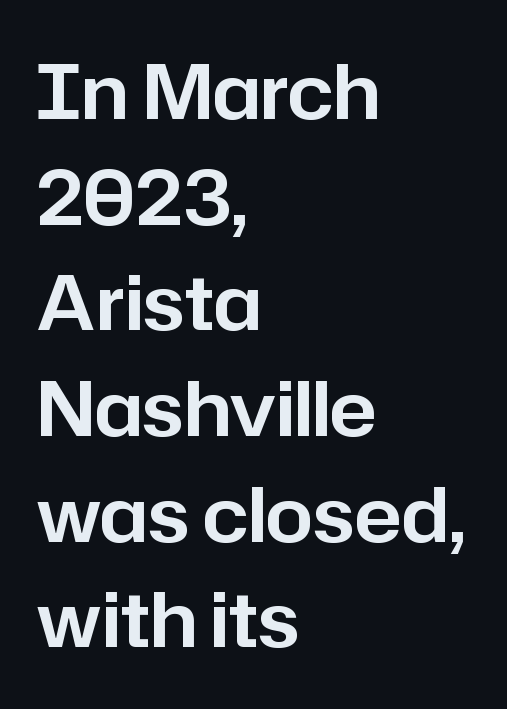
The image shows 76 px sans-serif type, upright; set left-aligned, normal line spacing (1.39x), normal letter spacing, not underlined; low stroke contrast and a medium x-height.
